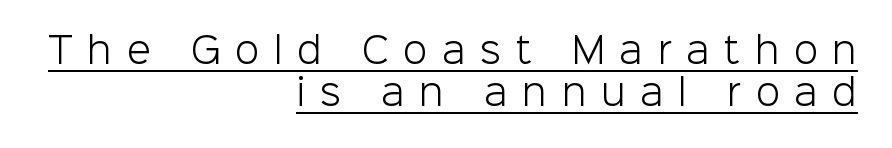
{"serif": "no", "italic": "no", "bold": "no", "weight": "light", "width": "normal", "stroke_contrast": "low", "x_height": "medium", "monospaced": "no", "underline": "yes", "align": "right", "line_spacing_ratio": 1.2, "letter_spacing": "wide", "letter_spacing_em": 0.42, "glyph_px": 35}
